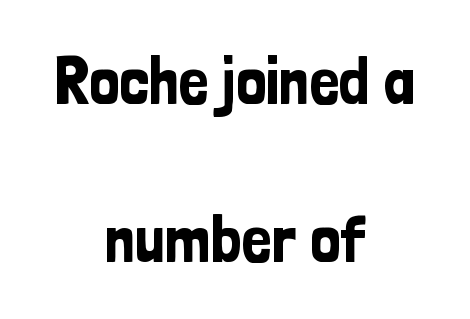
{"serif": "no", "italic": "no", "width": "condensed", "stroke_contrast": "low", "x_height": "medium", "monospaced": "no", "underline": "no", "align": "center", "line_spacing": "loose", "line_spacing_ratio": 2.36, "letter_spacing": "normal", "letter_spacing_em": 0.0, "glyph_px": 67}
